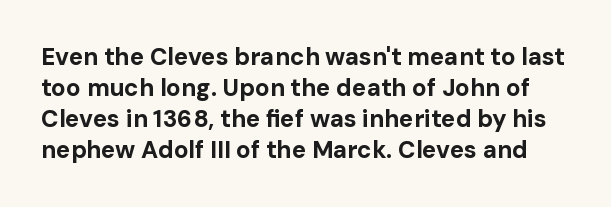
Q: Is the text bold? A: Yes.
Q: Is the text italic (slanted)? A: No, it is upright.
Q: Is the text underlined? A: No.
Q: Is the spacing between letters normal or unusually wide? A: Normal.
Q: Is the spacing between lines tight, normal or loose? A: Normal.
